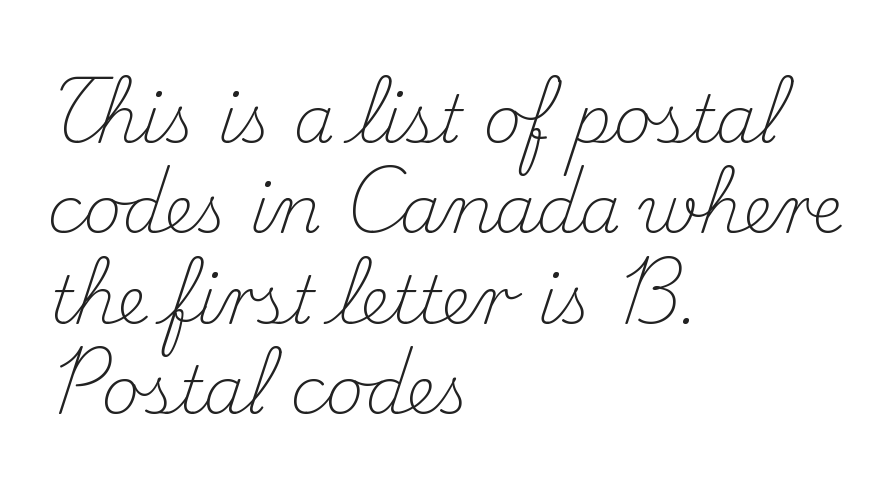
The image shows 66 px light serif type; set left-aligned, normal line spacing (1.37x), normal letter spacing, not underlined; medium stroke contrast and a small x-height.
